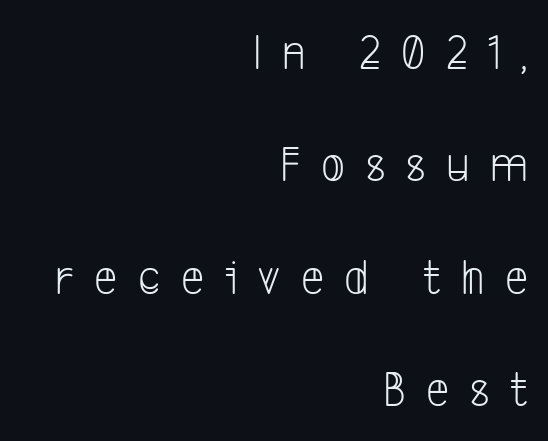
To sum up the face: it is a sans, with no serifs. Compared with typical paragraphs, the rows here are farther apart. Horizontal alignment here is rightward, an uncommon choice for prose. Varying glyph widths throughout — classic text-font behaviour.
